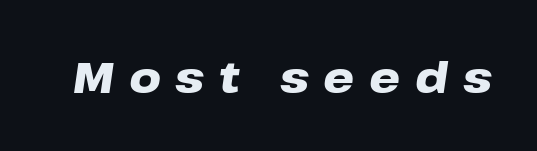
{"italic": "yes", "lean": "right", "slant_degrees": 8, "bold": "yes", "weight": "heavy", "width": "wide", "stroke_contrast": "low", "x_height": "medium", "monospaced": "no", "underline": "no", "letter_spacing": "wide", "letter_spacing_em": 0.33, "glyph_px": 44}
